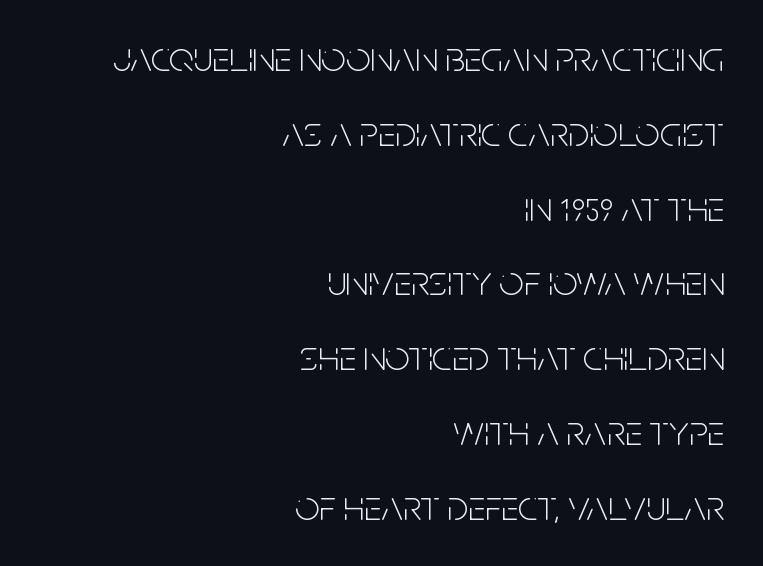
{"serif": "no", "italic": "no", "bold": "no", "weight": "light", "width": "condensed", "stroke_contrast": "low", "x_height": "large", "monospaced": "no", "underline": "no", "align": "right", "line_spacing_ratio": 1.74, "letter_spacing": "normal", "letter_spacing_em": 0.0, "glyph_px": 43}
